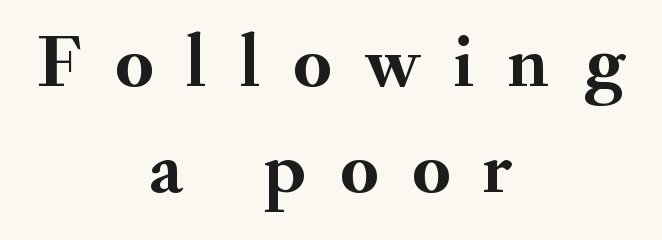
Casual observation: everything's sitting right in the middle. A typesetter would call this proportional, since set widths differ per character. How heavy is the stroke? Heavy — this is a bold. This sample uses an upright cut, with every glyph sitting square on the baseline.
